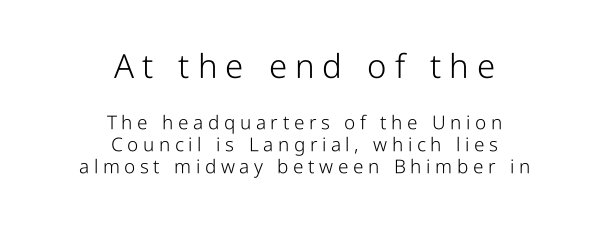
The image shows 33 px light, condensed sans-serif type, upright; set centered, line spacing 1.16x, unusually wide letter spacing (+0.24 em), not underlined; the first (top) block is 1.74x larger; low stroke contrast and a medium x-height.
